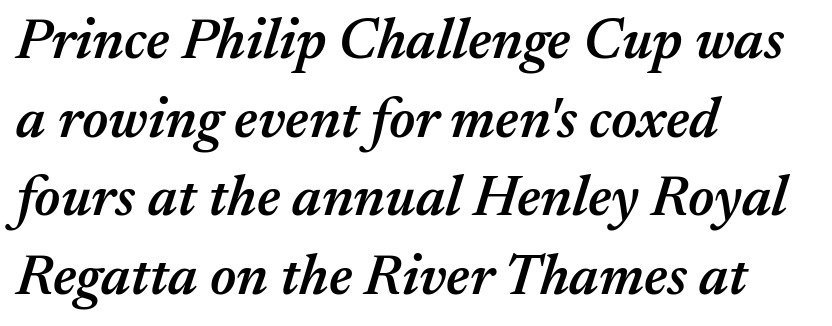
The image shows 57 px semibold type, italic (leaning right); set left-aligned, normal line spacing (1.38x), normal letter spacing, not underlined; medium stroke contrast and a medium x-height.
